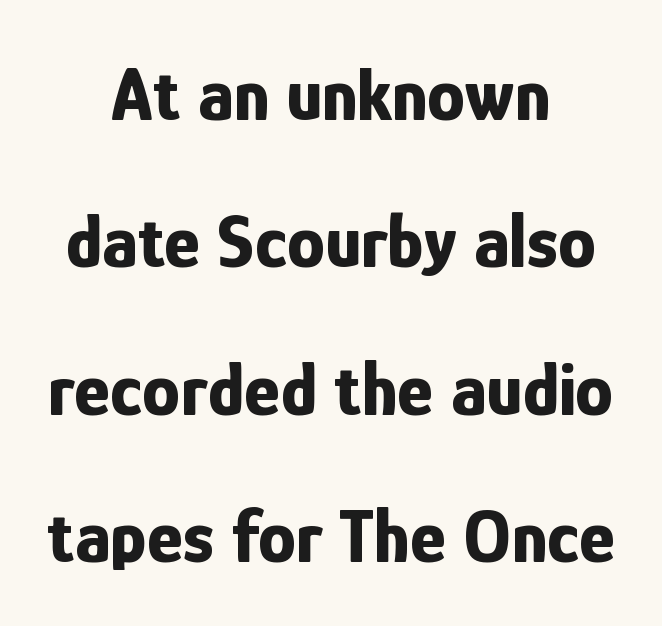
{"serif": "no", "italic": "no", "bold": "yes", "weight": "bold", "width": "condensed", "stroke_contrast": "low", "x_height": "medium", "monospaced": "no", "underline": "no", "align": "center", "line_spacing": "loose", "line_spacing_ratio": 1.94, "letter_spacing": "normal", "letter_spacing_em": 0.0, "glyph_px": 76}
